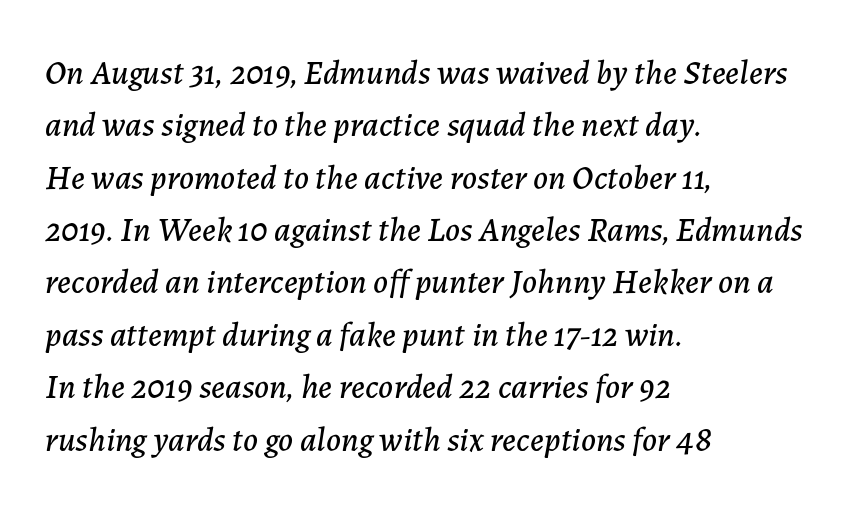
Proportional: the letters do not fall into vertical columns. Check the space under the baseline: it is left empty. If you measured baseline to baseline, you'd find a middling distance. The line texture is even and compact thanks to regular tracking. Does the copy run flush right? No — it runs flush left. The rendering applies a slant to the glyphs.
